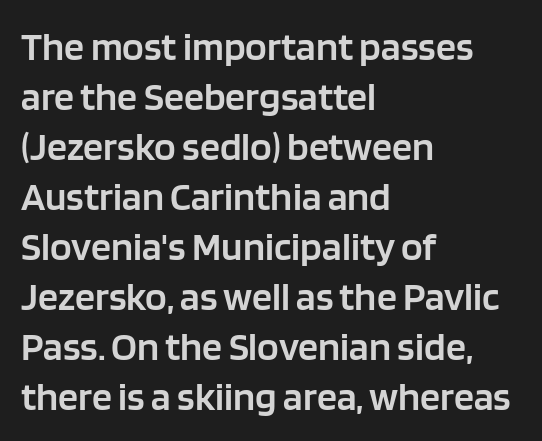
{"serif": "no", "italic": "no", "bold": "semi", "weight": "semibold", "width": "normal", "stroke_contrast": "low", "x_height": "large", "monospaced": "no", "underline": "no", "align": "left", "line_spacing": "normal", "line_spacing_ratio": 1.25, "letter_spacing": "normal", "letter_spacing_em": 0.0, "glyph_px": 40}
